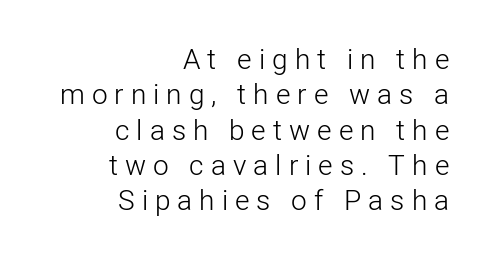
Posture: vertical. This rendering features lettering with no underline. Short and long lines alike share a common ending point at right. These lines are rendered in a variable-pitch font. The designer went with a sans here, leaving each stem footless.
